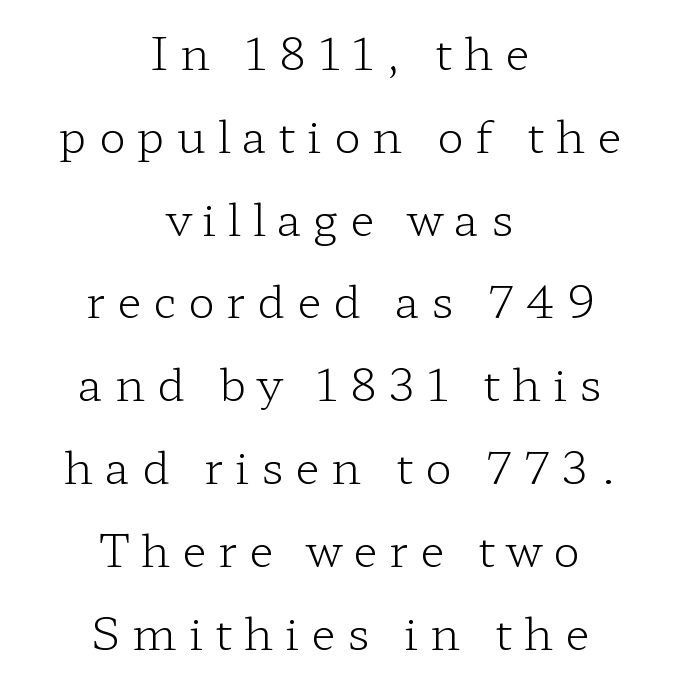
Q: Is the text bold? A: No.
Q: Is the text italic (slanted)? A: No, it is upright.
Q: Is the typeface a serif or a sans-serif typeface? A: Serif.
Q: Is the text underlined? A: No.
Q: How is the paragraph aligned? A: Centered.
Q: Is the spacing between letters normal or unusually wide? A: Unusually wide.
Q: Width (condensed, normal, or wide)? A: Wide.
Q: Stroke contrast? A: Low.
Q: x-height? A: Medium.
Q: Monospaced? A: No.
